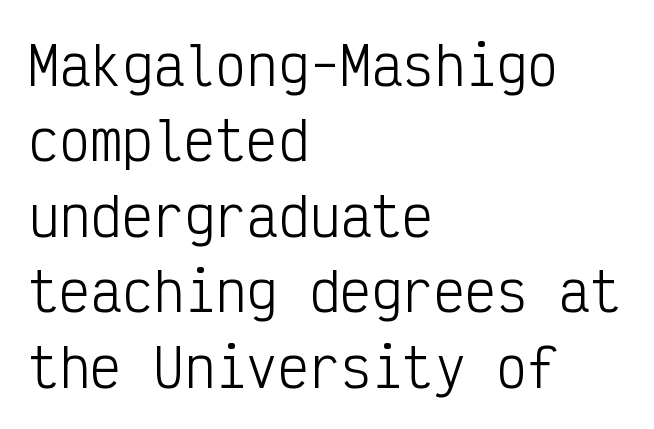
Q: Is the text bold? A: No.
Q: Is the text italic (slanted)? A: No, it is upright.
Q: Is the typeface a serif or a sans-serif typeface? A: Sans-serif.
Q: Is the text underlined? A: No.
Q: How is the paragraph aligned? A: Left-aligned.
Q: Is the spacing between letters normal or unusually wide? A: Normal.
Q: Is the spacing between lines tight, normal or loose? A: Normal.
Q: Width (condensed, normal, or wide)? A: Condensed.
Q: Stroke contrast? A: Low.
Q: x-height? A: Medium.
Q: Monospaced? A: Yes.
